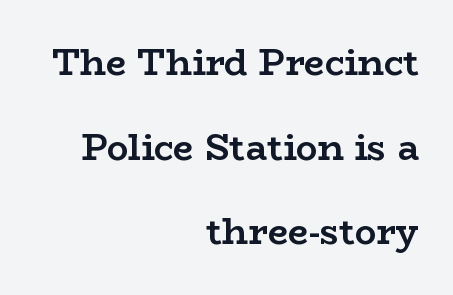
Font category for this specimen: serif. Varying glyph widths throughout — classic text-font behaviour. Decoration check: the copy has no underline. Italic? Not at all — the glyphs are vertical. Standard letterfit; no display-style spreading of the glyphs.
